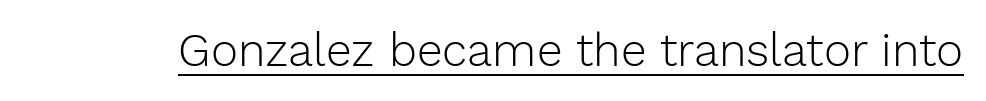
Q: Is the text bold? A: No.
Q: Is the text italic (slanted)? A: No, it is upright.
Q: Is the typeface a serif or a sans-serif typeface? A: Sans-serif.
Q: Is the text underlined? A: Yes.
Q: Is the spacing between letters normal or unusually wide? A: Normal.
Q: Width (condensed, normal, or wide)? A: Normal.
Q: Stroke contrast? A: Low.
Q: x-height? A: Medium.
Q: Monospaced? A: No.
